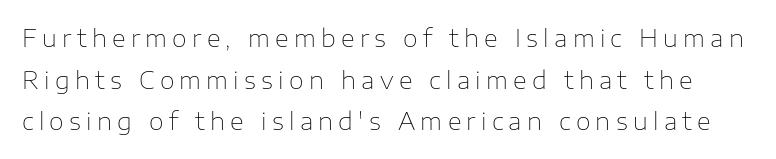
Q: Is the text bold? A: No.
Q: Is the text italic (slanted)? A: No, it is upright.
Q: Is the text underlined? A: No.
Q: Is the spacing between letters normal or unusually wide? A: Unusually wide.
